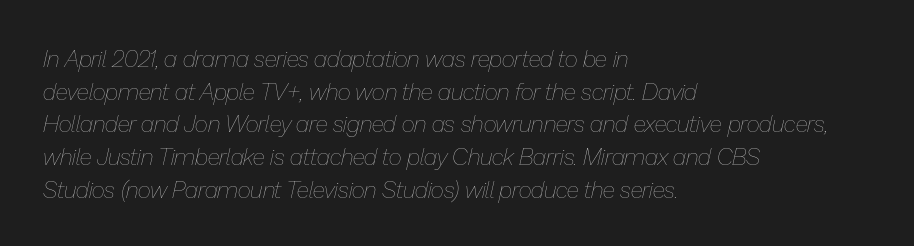
{"italic": "yes", "lean": "right", "slant_degrees": 13, "bold": "no", "underline": "no", "align": "left", "line_spacing": "normal", "line_spacing_ratio": 1.42, "letter_spacing": "normal", "letter_spacing_em": 0.0, "glyph_px": 23}
